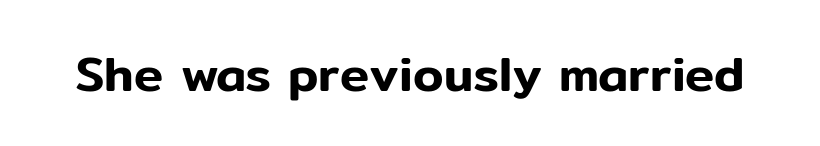
The image shows 49 px sans-serif type, upright; set normal letter spacing, not underlined; low stroke contrast and a medium x-height.
